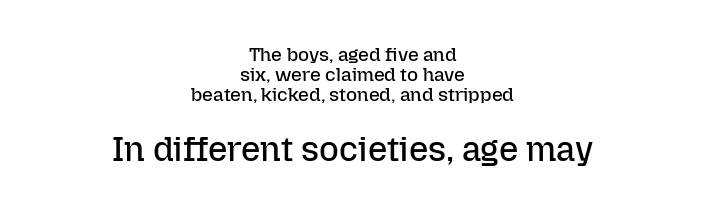
{"italic": "no", "bold": "no", "weight": "regular", "width": "normal", "stroke_contrast": "low", "x_height": "medium", "monospaced": "no", "underline": "no", "align": "center", "line_spacing": "tight", "line_spacing_ratio": 1.06, "letter_spacing": "normal", "letter_spacing_em": 0.0, "larger_block": "second", "size_ratio": 1.79, "glyph_px": 34}
